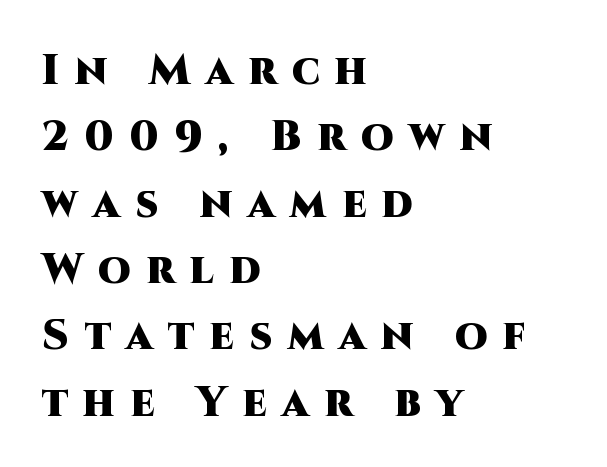
The image shows 42 px heavy sans-serif type, upright; set left-aligned, normal line spacing (1.58x), unusually wide letter spacing (+0.37 em), not underlined; high stroke contrast and a large x-height.
